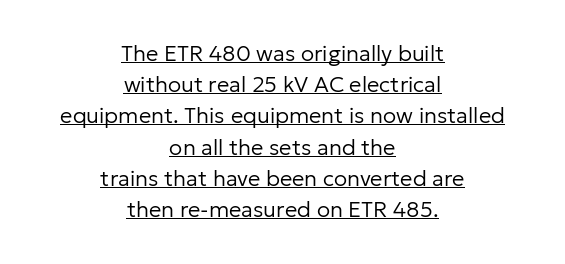
{"italic": "no", "bold": "no", "underline": "yes", "align": "center", "line_spacing": "normal", "line_spacing_ratio": 1.42, "letter_spacing": "normal", "letter_spacing_em": 0.0, "glyph_px": 22}
